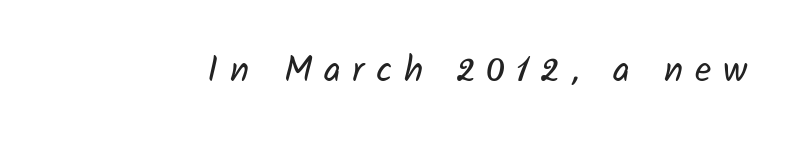
The face used here is proportionally spaced, like ordinary book or web type. The strip under each line holds only bare page. The type family on display is of the sans-serif kind. Weight: not bold — regular or lighter. The tracking reads as deliberately expanded to a designer's eye.
